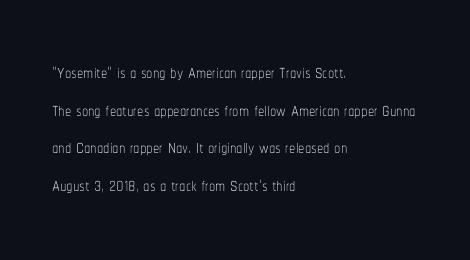
The image shows 25 px text type, upright; set left-aligned, normal line spacing (1.51x), normal letter spacing, not underlined.
